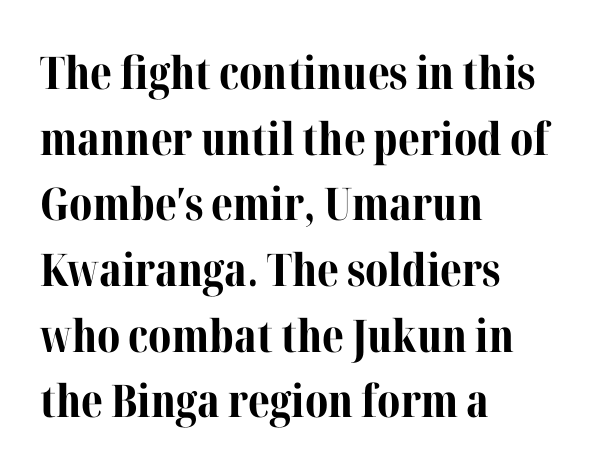
Beneath every word, the page is bare. This sample keeps an unexceptional amount of space between lines. The rendering uses natural spacing where letterforms have individual widths. Compared with an ordinary text face, these strokes are far heavier — a full bold.
